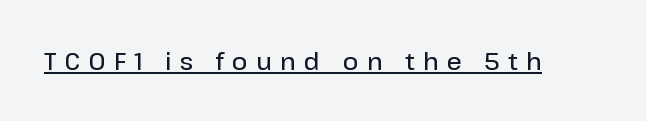
{"italic": "no", "bold": "semi", "underline": "yes", "letter_spacing": "wide", "letter_spacing_em": 0.34, "glyph_px": 24}
